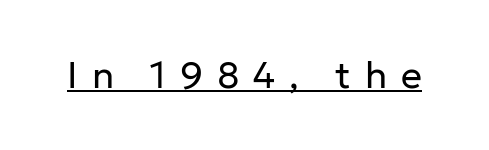
{"serif": "no", "italic": "no", "bold": "no", "weight": "regular", "width": "normal", "stroke_contrast": "low", "x_height": "medium", "monospaced": "no", "underline": "yes", "letter_spacing": "wide", "letter_spacing_em": 0.37, "glyph_px": 37}
